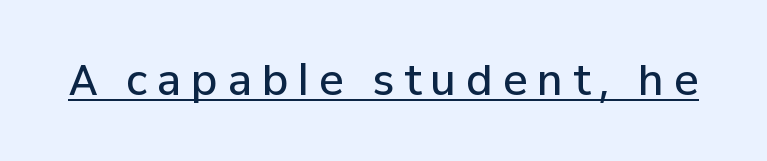
Character widths vary here, with narrow letters taking less room than wide ones. The glyphs in this specimen are sans serif. Tall strokes in this sample are plumb rather than angled. Each word looks stretched out because of the extra space between its letters. Compared with undecorated copy, this sample adds a rule below the words. Strokes here are thickened, but only to semibold level.
